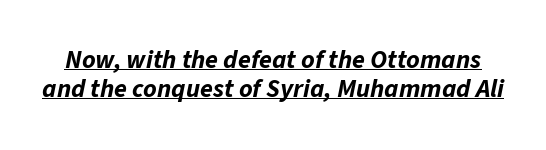
The image shows 26 px bold type, italic (leaning right); set tight line spacing (1.12x), normal letter spacing, underlined.
